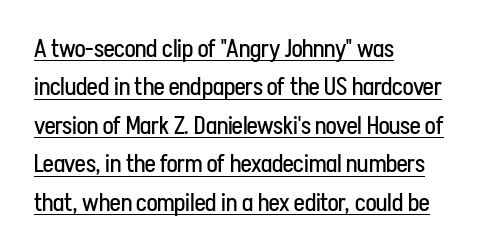
Casual observation: everything's shoved over to the left. Rows of type keep a routine distance in the vertical direction. Is this a heavy cut? Hardly; it is regular or lighter. These characters rest on top of a visible drawn line.
